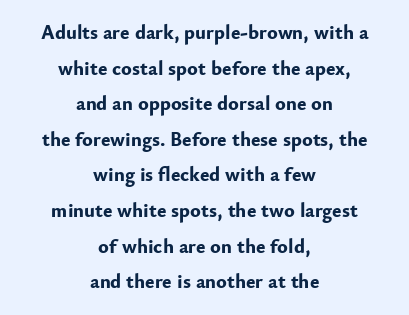
The image shows 20 px bold type, upright; set centered, line spacing 1.78x, normal letter spacing, not underlined.
